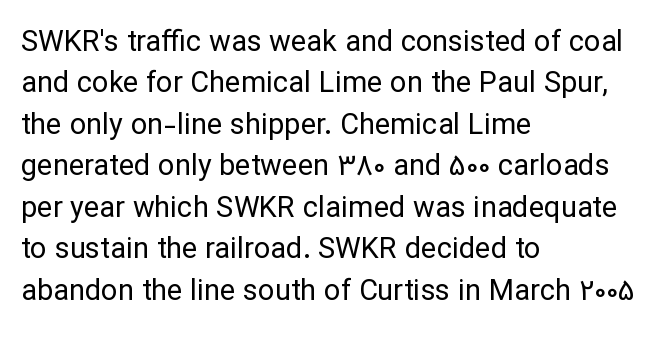
The image shows 29 px regular-weight sans-serif type, upright; set left-aligned, normal line spacing (1.43x), normal letter spacing, not underlined; low stroke contrast and a medium x-height.
